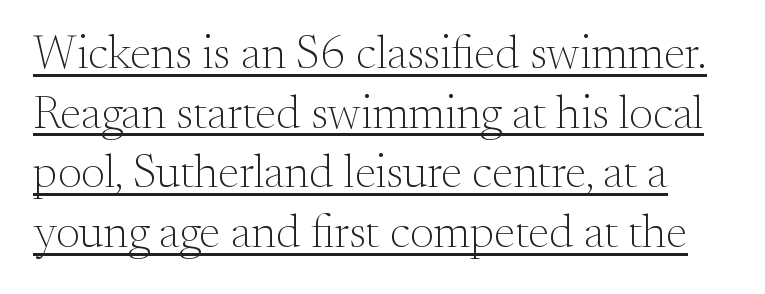
{"serif": "yes", "italic": "no", "bold": "no", "weight": "light", "width": "normal", "stroke_contrast": "medium", "x_height": "small", "monospaced": "no", "underline": "yes", "line_spacing": "normal", "line_spacing_ratio": 1.27, "letter_spacing": "normal", "letter_spacing_em": 0.0, "glyph_px": 47}
